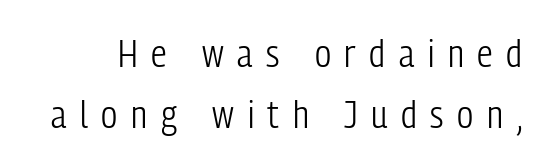
The image shows 39 px light, condensed sans-serif type, upright; set normal line spacing (1.56x), unusually wide letter spacing (+0.35 em), not underlined; low stroke contrast and a medium x-height.
